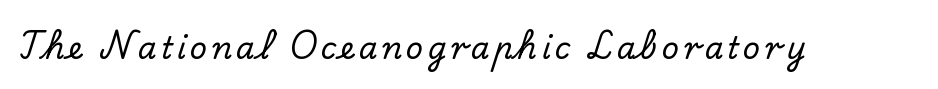
A typesetter would call this proportional, since set widths differ per character. Serif or sans? Serif — the stroke terminals have little feet. Type without underlining.
